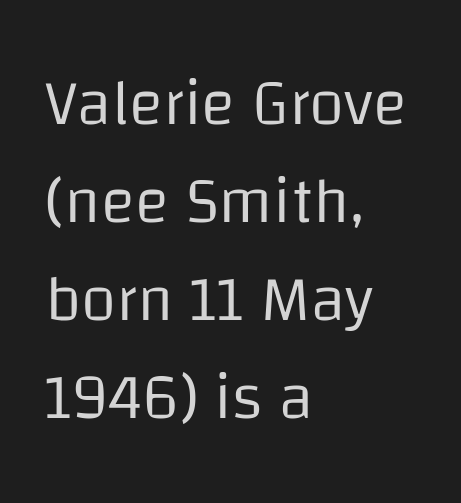
A classic flush-left, rag-right setting is used for this passage. Do the letters lean? They stand straight. Words float on clear page, feet unadorned. Stems here are at most as thick as an everyday book face. Proportional: the letters do not fall into vertical columns.
